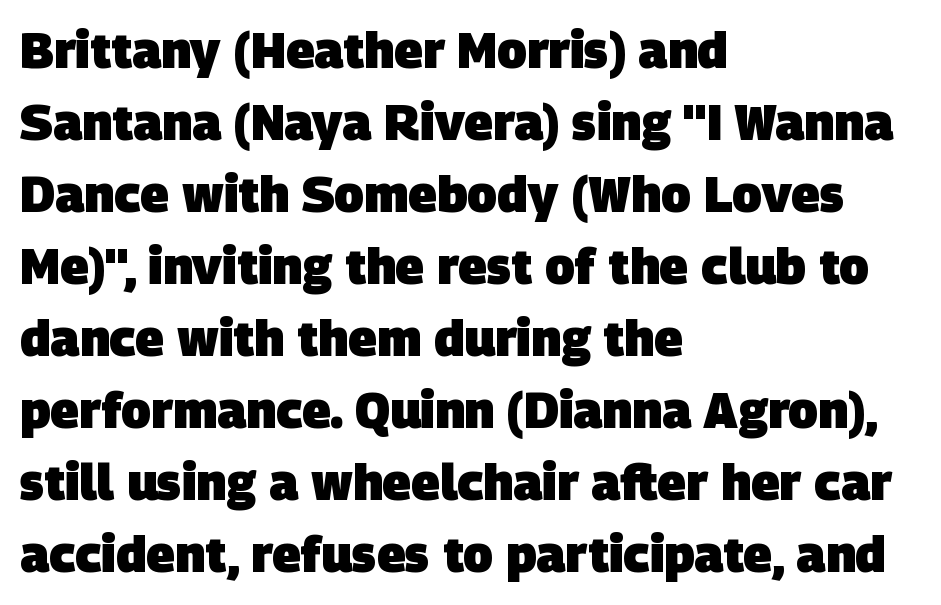
{"serif": "no", "bold": "yes", "weight": "heavy", "width": "normal", "stroke_contrast": "low", "x_height": "large", "monospaced": "no", "underline": "no", "align": "left", "line_spacing": "normal", "line_spacing_ratio": 1.47, "letter_spacing": "normal", "letter_spacing_em": 0.0, "glyph_px": 49}
